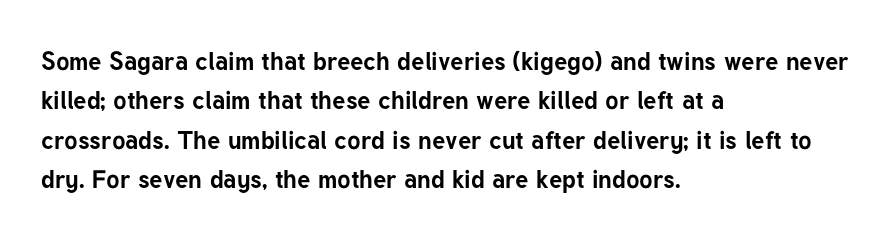
Evenly set lines give the paragraph a standard silhouette. Glance below the letters and you will spot only blank space. Typeset ragged right — the left edge is the straight one. This sample uses plain, unmodified letter spacing. Style check: upright. I'd describe the lettering as bold — thick and assertive.
